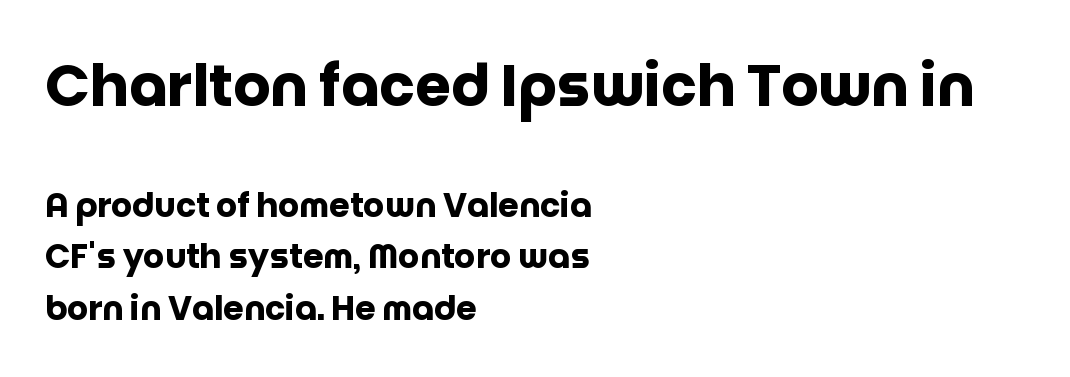
Q: Is the text bold? A: Yes.
Q: Is the text italic (slanted)? A: No, it is upright.
Q: Is the typeface a serif or a sans-serif typeface? A: Sans-serif.
Q: Is the text underlined? A: No.
Q: How is the paragraph aligned? A: Left-aligned.
Q: Is the spacing between letters normal or unusually wide? A: Normal.
Q: Is the spacing between lines tight, normal or loose? A: Normal.
Q: Which block of text is set in a larger size, the first (top) or the second (bottom)? A: The first (top) one.
Q: Width (condensed, normal, or wide)? A: Normal.
Q: Stroke contrast? A: Low.
Q: x-height? A: Large.
Q: Monospaced? A: No.
